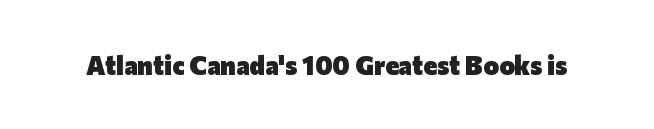
{"italic": "no", "bold": "yes", "underline": "no", "letter_spacing": "normal", "letter_spacing_em": 0.0, "glyph_px": 26}
